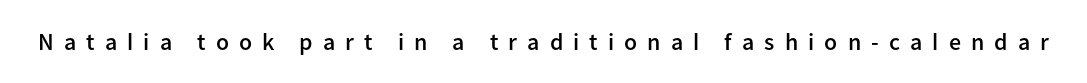
The image shows 24 px text type, upright; set unusually wide letter spacing (+0.42 em), not underlined.
